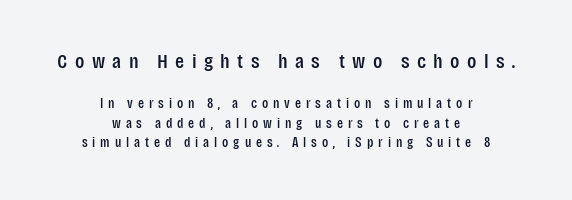
The image shows 21 px text type, upright; set centered, normal line spacing (1.4x), unusually wide letter spacing (+0.35 em), not underlined; the first (top) block is 1.5x larger.
